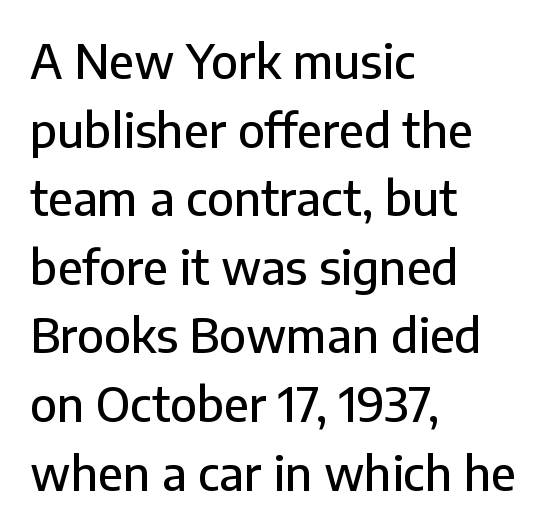
A typesetter would label this face a sans. Check under the words: just untouched page. Look at the tracking — it's just the regular setting, nothing added. You could not count columns in this text — the font is proportionally spaced. You can tell it's not italic because the verticals are truly vertical.
